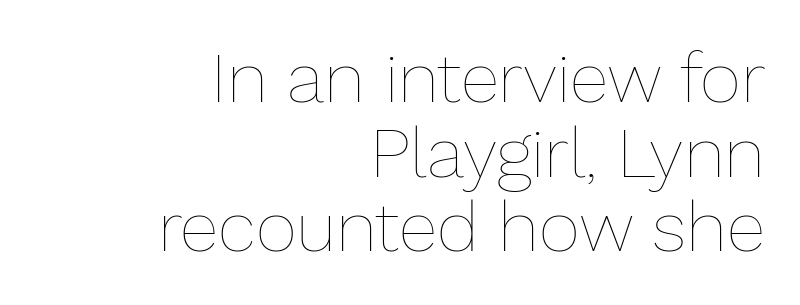
The image shows 71 px thin type, upright; set right-aligned, tight line spacing (1.05x), normal letter spacing, not underlined; low stroke contrast and a medium x-height.
